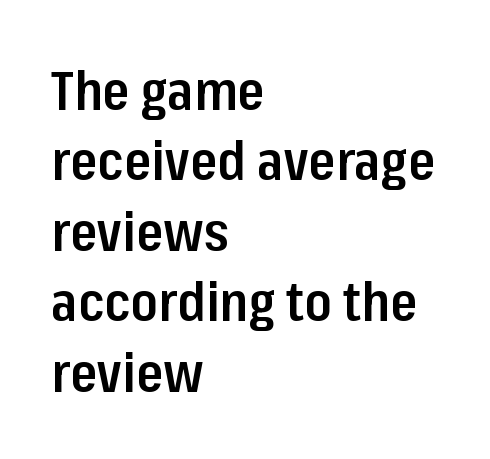
The image shows 55 px semibold, condensed sans-serif type, upright; set left-aligned, normal line spacing (1.28x), normal letter spacing, not underlined; low stroke contrast and a medium x-height.
